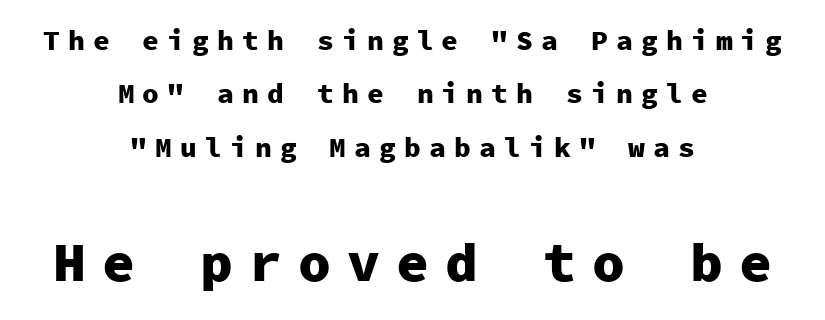
{"serif": "no", "italic": "no", "bold": "yes", "weight": "heavy", "width": "normal", "stroke_contrast": "low", "x_height": "medium", "monospaced": "yes", "underline": "no", "align": "center", "line_spacing": "loose", "line_spacing_ratio": 1.91, "letter_spacing": "wide", "letter_spacing_em": 0.29, "larger_block": "second", "size_ratio": 1.96, "glyph_px": 55}
